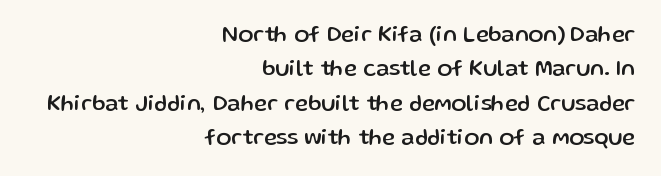
Q: Is the text italic (slanted)? A: No, it is upright.
Q: Is the text underlined? A: No.
Q: How is the paragraph aligned? A: Right-aligned.
Q: Is the spacing between letters normal or unusually wide? A: Normal.
Q: Is the spacing between lines tight, normal or loose? A: Normal.
